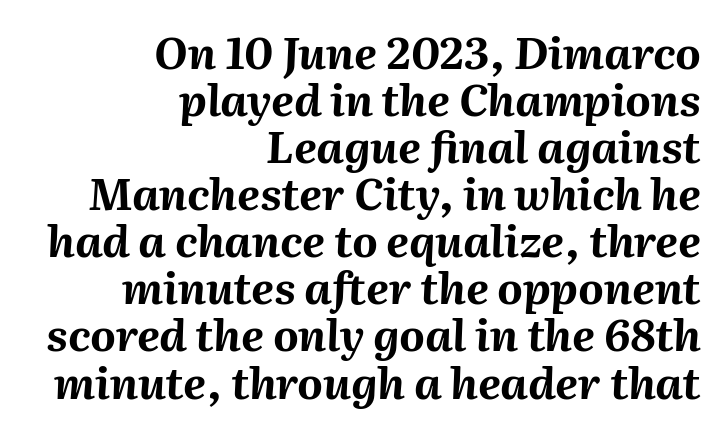
The image shows 44 px bold type, italic (leaning right); set right-aligned, tight line spacing (1.07x), normal letter spacing, not underlined; medium stroke contrast and a medium x-height.
